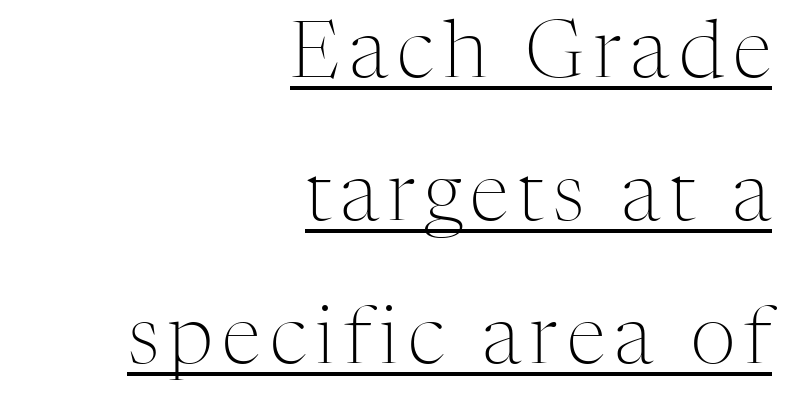
Q: Is the text bold? A: No.
Q: Is the text italic (slanted)? A: No, it is upright.
Q: Is the typeface a serif or a sans-serif typeface? A: Serif.
Q: Is the text underlined? A: Yes.
Q: How is the paragraph aligned? A: Right-aligned.
Q: Width (condensed, normal, or wide)? A: Normal.
Q: Stroke contrast? A: Medium.
Q: x-height? A: Medium.
Q: Monospaced? A: No.
